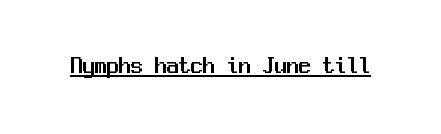
Q: Is the text italic (slanted)? A: No, it is upright.
Q: Is the text underlined? A: Yes.
Q: Is the spacing between letters normal or unusually wide? A: Normal.
